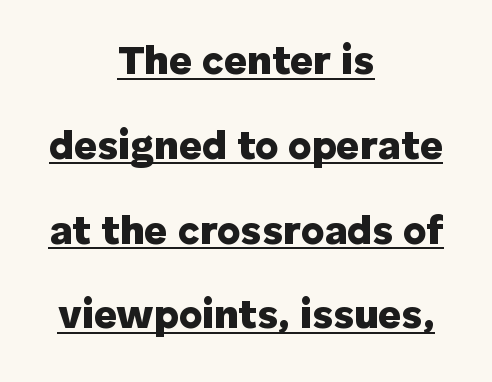
Stroke thickness is high; the sample reads as a true bold. Grotesque or geometric, the face here clearly has no serifs. Each line is balanced around a shared central axis. Between one letter and the next there's only the usual sliver of space.
